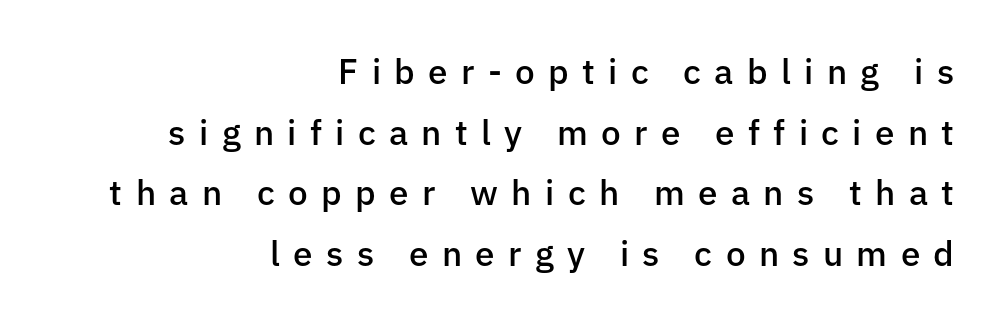
{"serif": "no", "italic": "no", "bold": "semi", "weight": "semibold", "width": "normal", "stroke_contrast": "low", "x_height": "medium", "monospaced": "no", "underline": "no", "align": "right", "line_spacing_ratio": 1.73, "letter_spacing": "wide", "letter_spacing_em": 0.38, "glyph_px": 35}
